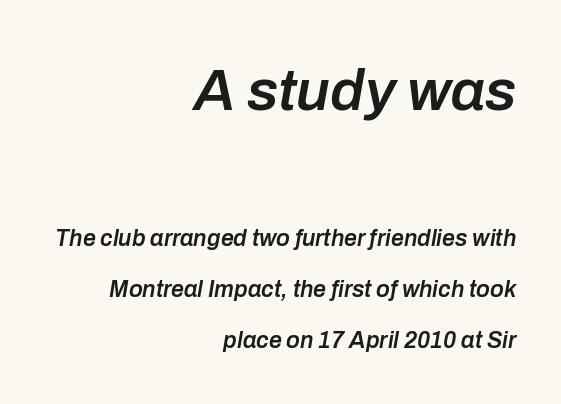
{"italic": "yes", "lean": "right", "slant_degrees": 10, "bold": "semi", "weight": "semibold", "width": "normal", "stroke_contrast": "low", "x_height": "medium", "monospaced": "no", "underline": "no", "align": "right", "line_spacing": "loose", "line_spacing_ratio": 2.22, "letter_spacing": "normal", "letter_spacing_em": 0.0, "larger_block": "first", "size_ratio": 2.52, "glyph_px": 58}
